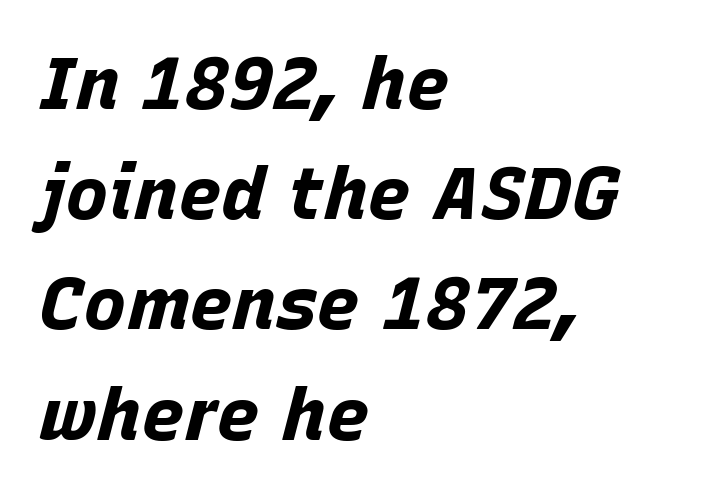
The image shows 73 px bold type, italic (leaning right); set left-aligned, normal line spacing (1.51x), normal letter spacing, not underlined; low stroke contrast and a large x-height.
